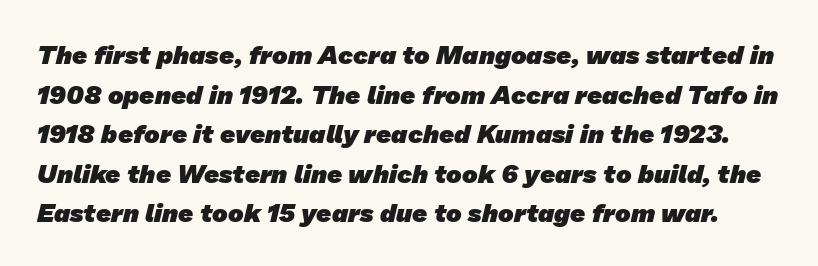
Q: Is the text bold? A: Yes.
Q: Is the text underlined? A: No.
Q: Is the spacing between letters normal or unusually wide? A: Normal.
Q: Is the spacing between lines tight, normal or loose? A: Normal.
